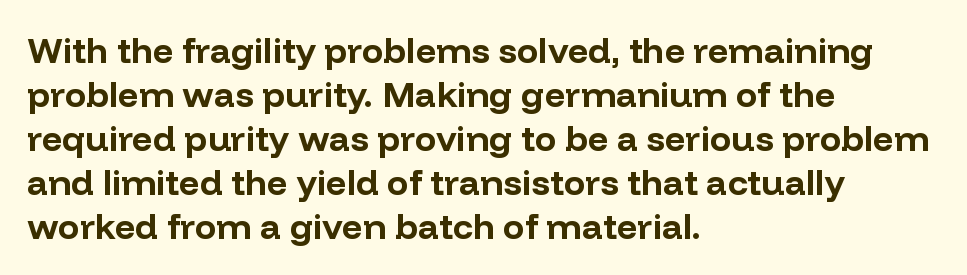
Q: Is the text bold? A: Yes.
Q: Is the text italic (slanted)? A: No, it is upright.
Q: Is the typeface a serif or a sans-serif typeface? A: Sans-serif.
Q: Is the text underlined? A: No.
Q: How is the paragraph aligned? A: Left-aligned.
Q: Is the spacing between letters normal or unusually wide? A: Normal.
Q: Width (condensed, normal, or wide)? A: Normal.
Q: Stroke contrast? A: Low.
Q: x-height? A: Medium.
Q: Monospaced? A: No.
